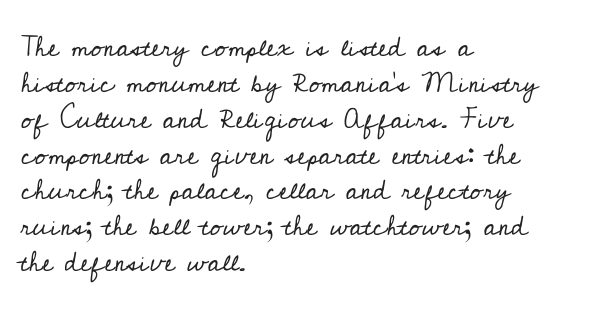
The image shows 28 px regular-weight serif type; set left-aligned, normal line spacing (1.28x), normal letter spacing, not underlined; low stroke contrast and a small x-height.
